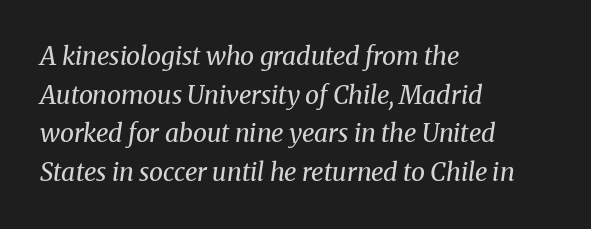
Q: Is the text bold? A: No.
Q: Is the text italic (slanted)? A: Yes, it leans right by about 8 degrees.
Q: Is the text underlined? A: No.
Q: How is the paragraph aligned? A: Left-aligned.
Q: Is the spacing between letters normal or unusually wide? A: Normal.
Q: Is the spacing between lines tight, normal or loose? A: Normal.
